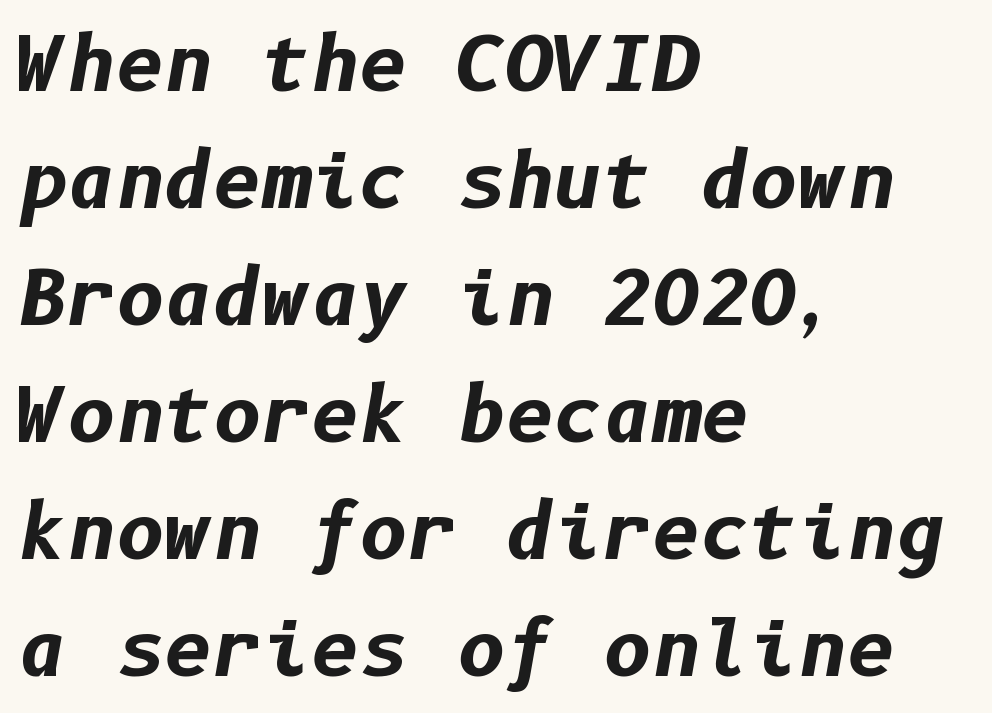
Q: Is the text bold? A: Yes.
Q: Is the text italic (slanted)? A: Yes, it leans right by about 10 degrees.
Q: Is the text underlined? A: No.
Q: How is the paragraph aligned? A: Left-aligned.
Q: Is the spacing between letters normal or unusually wide? A: Normal.
Q: Is the spacing between lines tight, normal or loose? A: Normal.
Q: Width (condensed, normal, or wide)? A: Normal.
Q: Stroke contrast? A: Low.
Q: x-height? A: Medium.
